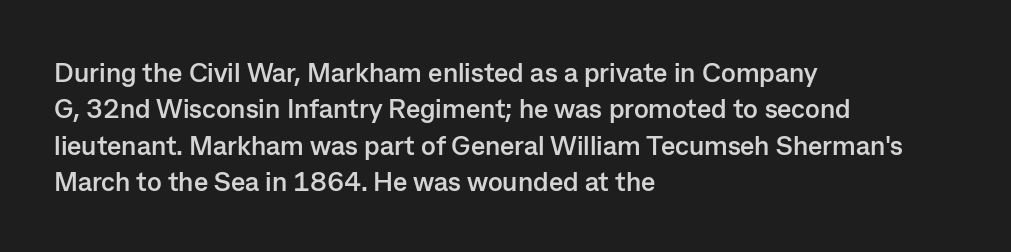
The image shows 27 px bold type, upright; set left-aligned, normal line spacing (1.35x), normal letter spacing, not underlined.
